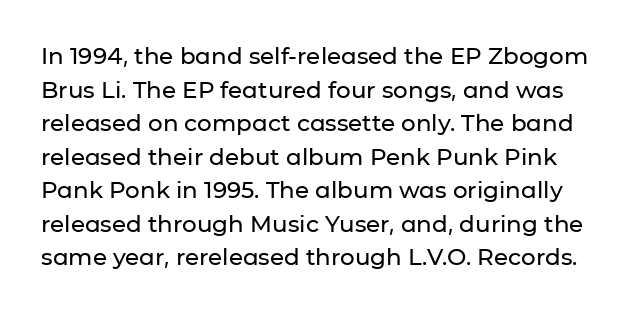
{"italic": "no", "underline": "no", "line_spacing": "normal", "line_spacing_ratio": 1.46, "letter_spacing": "normal", "letter_spacing_em": 0.0, "glyph_px": 23}
